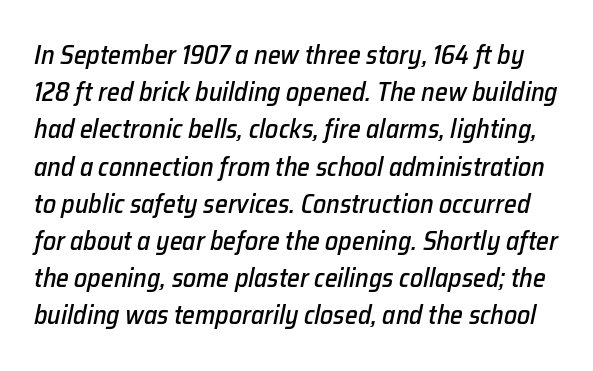
Q: Is the text italic (slanted)? A: Yes, it leans right by about 12 degrees.
Q: Is the text underlined? A: No.
Q: Is the spacing between letters normal or unusually wide? A: Normal.
Q: Is the spacing between lines tight, normal or loose? A: Normal.
